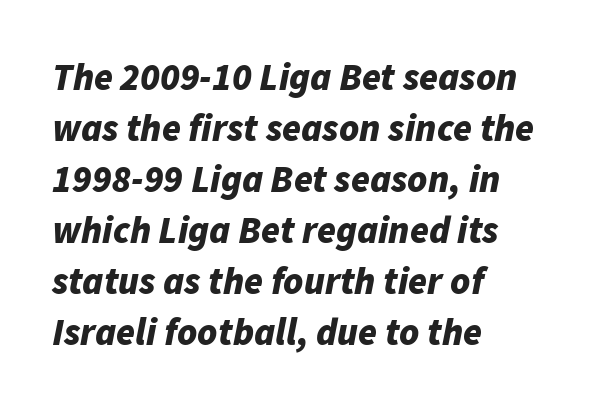
Q: Is the text bold? A: Yes.
Q: Is the text italic (slanted)? A: Yes, it leans right by about 11 degrees.
Q: Is the text underlined? A: No.
Q: How is the paragraph aligned? A: Left-aligned.
Q: Is the spacing between letters normal or unusually wide? A: Normal.
Q: Is the spacing between lines tight, normal or loose? A: Normal.
Q: Width (condensed, normal, or wide)? A: Normal.
Q: Stroke contrast? A: Low.
Q: x-height? A: Medium.
Q: Monospaced? A: No.
